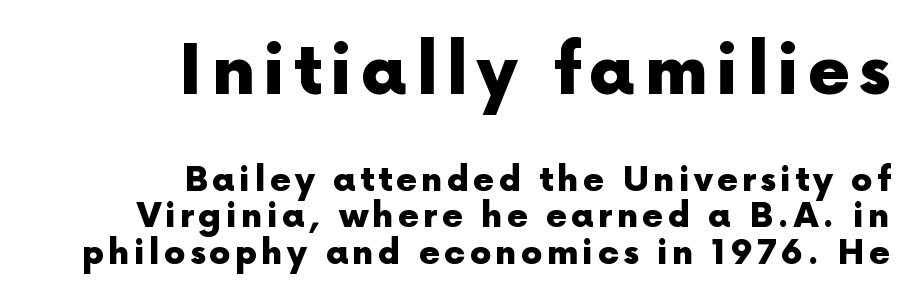
The image shows 69 px heavy sans-serif type, upright; set right-aligned, tight line spacing (1.07x), not underlined; the first (top) block is 2.03x larger; a medium x-height.
